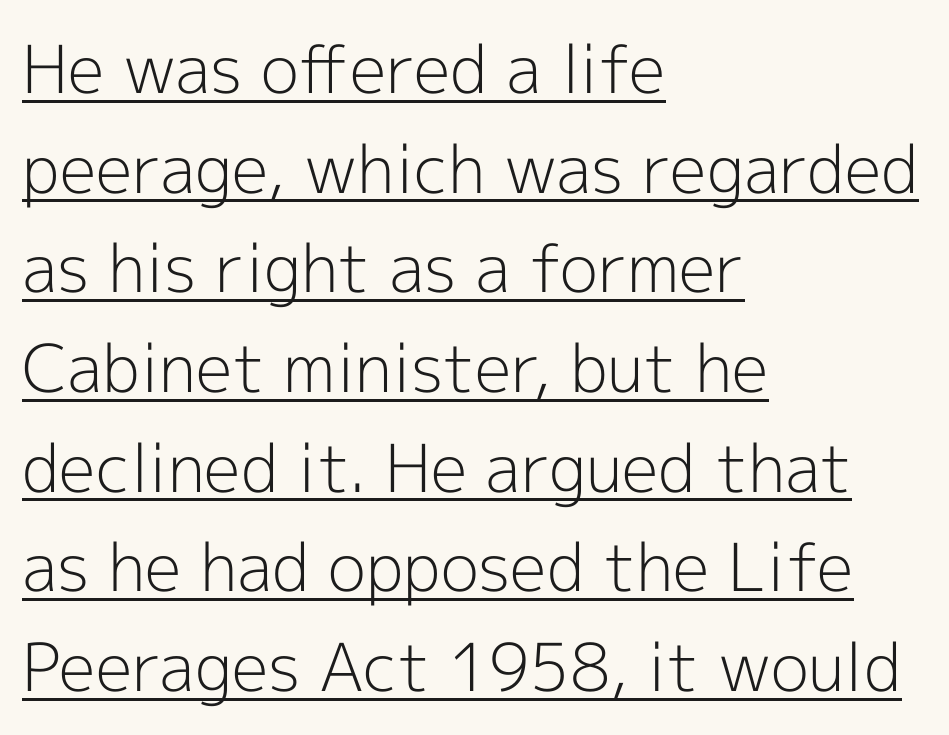
{"serif": "no", "italic": "no", "bold": "no", "weight": "light", "width": "normal", "x_height": "medium", "monospaced": "no", "underline": "yes", "align": "left", "line_spacing": "normal", "line_spacing_ratio": 1.51, "letter_spacing": "normal", "letter_spacing_em": 0.0, "glyph_px": 66}
